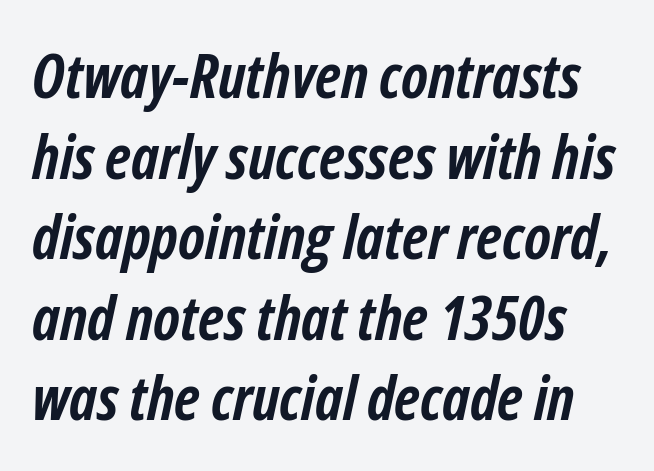
The image shows 61 px semibold, condensed type, italic (leaning right); set normal line spacing (1.32x), normal letter spacing, not underlined; low stroke contrast and a medium x-height.
